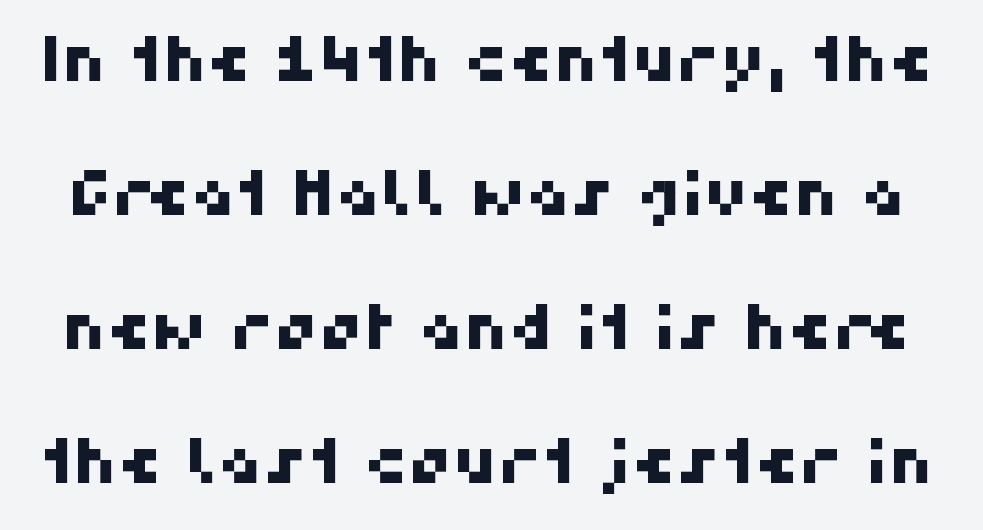
The image shows 62 px sans-serif type; set loose line spacing (2.16x), normal letter spacing, not underlined; high stroke contrast and a medium x-height.
